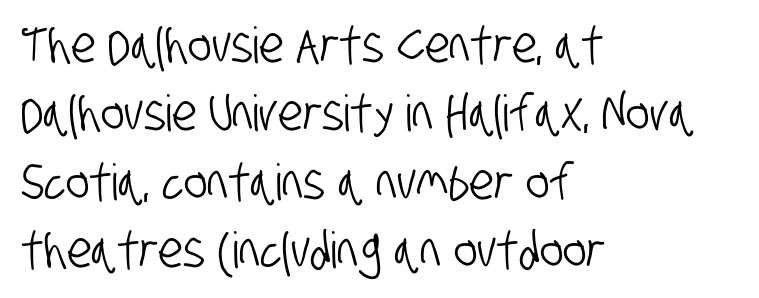
The image shows 50 px condensed sans-serif type; set left-aligned, normal line spacing (1.37x), normal letter spacing, not underlined; low stroke contrast and a large x-height.
